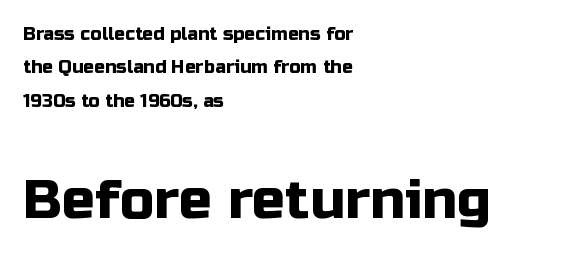
{"serif": "no", "italic": "no", "width": "normal", "stroke_contrast": "low", "x_height": "medium", "monospaced": "no", "underline": "no", "align": "left", "line_spacing_ratio": 1.86, "letter_spacing": "normal", "letter_spacing_em": 0.0, "larger_block": "second", "size_ratio": 3.06, "glyph_px": 55}
